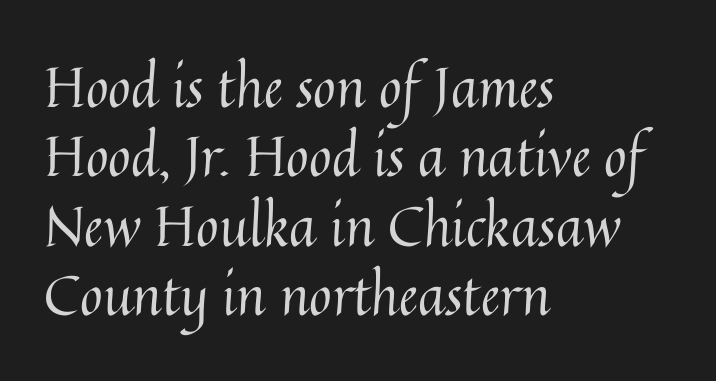
Q: Is the text bold? A: No.
Q: Is the text italic (slanted)? A: Yes.
Q: Is the text underlined? A: No.
Q: How is the paragraph aligned? A: Left-aligned.
Q: Is the spacing between letters normal or unusually wide? A: Normal.
Q: Is the spacing between lines tight, normal or loose? A: Normal.
Q: Width (condensed, normal, or wide)? A: Normal.
Q: Stroke contrast? A: Medium.
Q: x-height? A: Medium.
Q: Monospaced? A: No.
